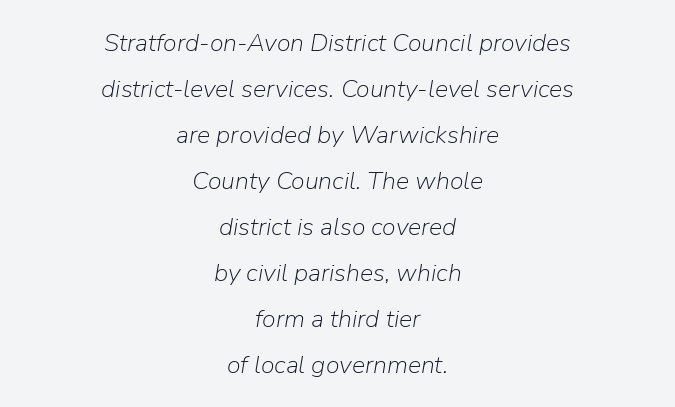
Q: Is the text bold? A: No.
Q: Is the text italic (slanted)? A: Yes, it leans right by about 9 degrees.
Q: Is the text underlined? A: No.
Q: How is the paragraph aligned? A: Centered.
Q: Is the spacing between letters normal or unusually wide? A: Normal.
